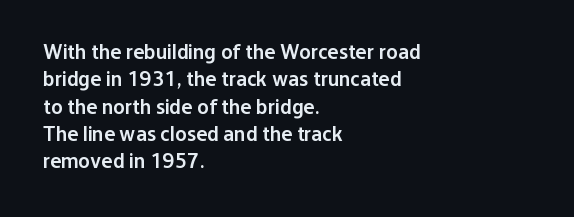
Line beginnings align vertically; line endings do not. Weight: semibold (demi). Tracking here is standard; glyphs follow each other at the usual distance. If you drew a line through each stem, it would be perfectly vertical. Has an underline been added? It has not.
